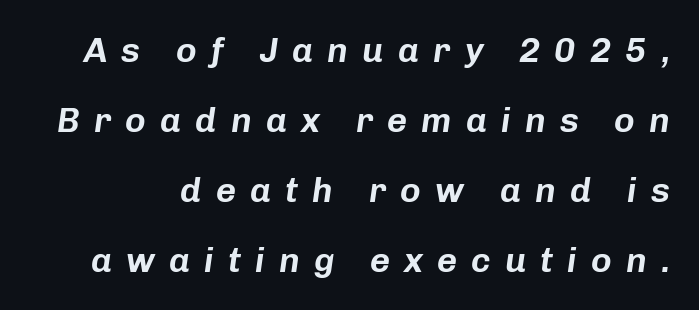
{"italic": "yes", "lean": "right", "slant_degrees": 8, "width": "normal", "stroke_contrast": "low", "x_height": "medium", "monospaced": "no", "underline": "no", "line_spacing": "loose", "line_spacing_ratio": 2.0, "letter_spacing": "wide", "letter_spacing_em": 0.4, "glyph_px": 35}
